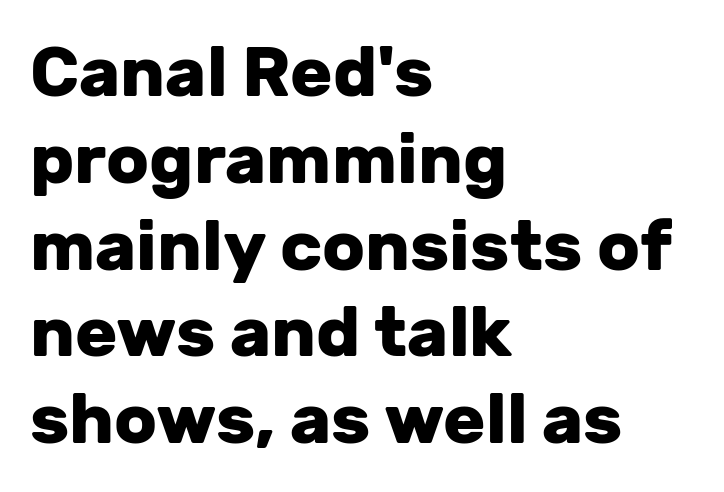
You could not count columns in this text — the font is proportionally spaced. The passage shown is emphatically bold. Descender tails drop into unmarked territory. Observe the absence of serifs on each vertical stroke in this sample. The lettering holds an erect, upright posture throughout. Observe the ordinary spacing: letters are neighbours, not strangers.
